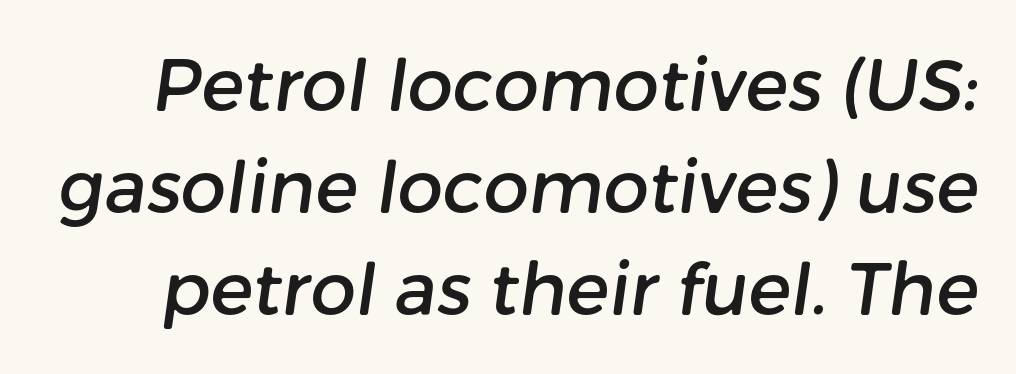
Lines of text with bare space underneath. Honestly, the row spacing looks completely unremarkable. Is this a sans? Yes — the strokes have no serifs. The passage shown is typed in a proportional face where columns would drift. No extra tracking has been applied to these lines.
